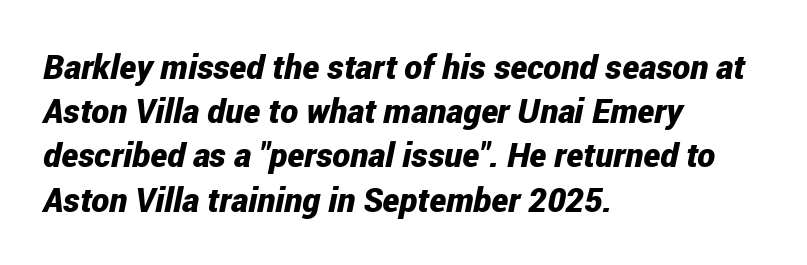
The image shows 34 px bold, condensed type, italic (leaning right); set left-aligned, normal line spacing (1.3x), normal letter spacing, not underlined; low stroke contrast and a medium x-height.
